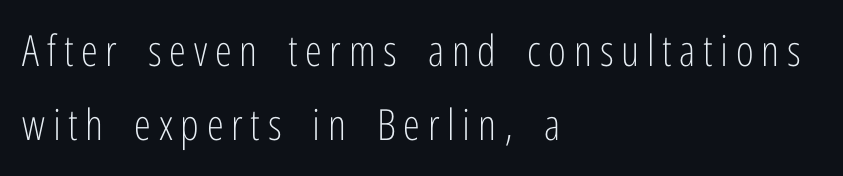
Q: Is the text bold? A: No.
Q: Is the text italic (slanted)? A: No, it is upright.
Q: Is the typeface a serif or a sans-serif typeface? A: Sans-serif.
Q: Is the text underlined? A: No.
Q: How is the paragraph aligned? A: Left-aligned.
Q: Width (condensed, normal, or wide)? A: Condensed.
Q: Stroke contrast? A: Low.
Q: x-height? A: Medium.
Q: Monospaced? A: No.
